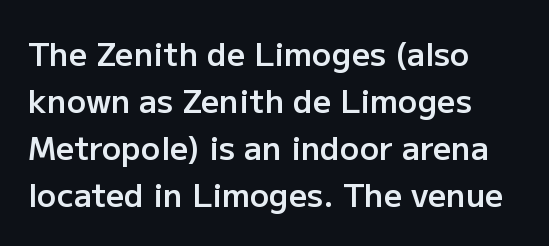
The image shows 32 px semibold sans-serif type, upright; set left-aligned, normal line spacing (1.47x), normal letter spacing, not underlined; low stroke contrast and a medium x-height.
